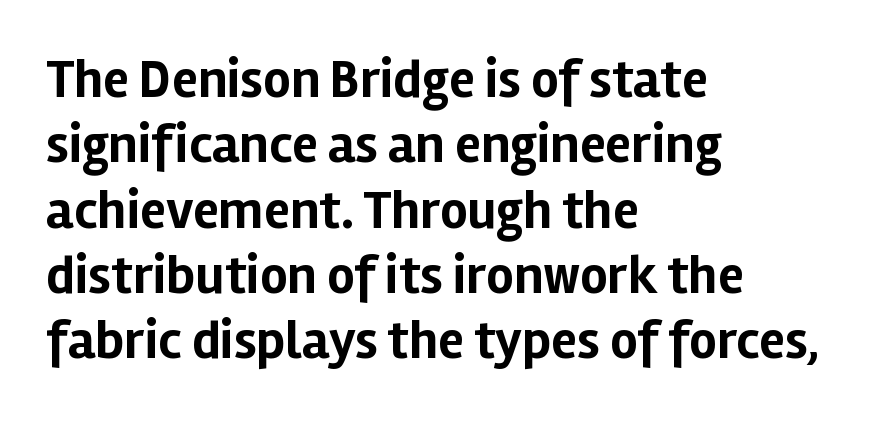
Q: Is the text bold? A: Yes.
Q: Is the text italic (slanted)? A: No, it is upright.
Q: Is the typeface a serif or a sans-serif typeface? A: Sans-serif.
Q: Is the text underlined? A: No.
Q: How is the paragraph aligned? A: Left-aligned.
Q: Is the spacing between letters normal or unusually wide? A: Normal.
Q: Width (condensed, normal, or wide)? A: Normal.
Q: Stroke contrast? A: Low.
Q: x-height? A: Medium.
Q: Monospaced? A: No.
